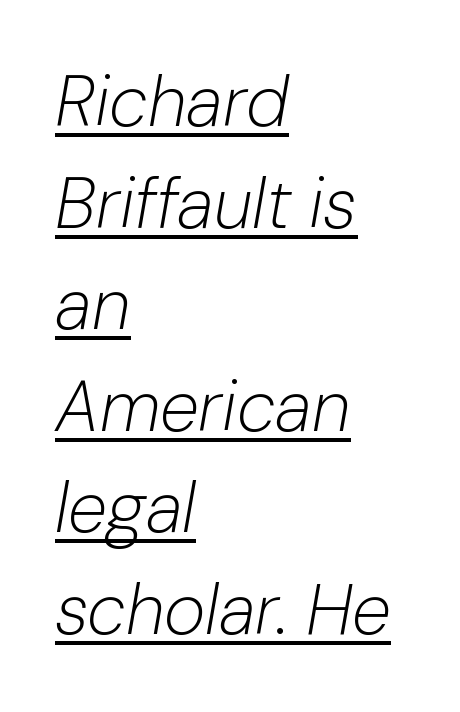
{"italic": "yes", "lean": "right", "slant_degrees": 10, "bold": "no", "weight": "light", "width": "normal", "stroke_contrast": "low", "x_height": "medium", "monospaced": "no", "underline": "yes", "align": "left", "line_spacing": "normal", "line_spacing_ratio": 1.43, "letter_spacing": "normal", "letter_spacing_em": 0.0, "glyph_px": 71}
